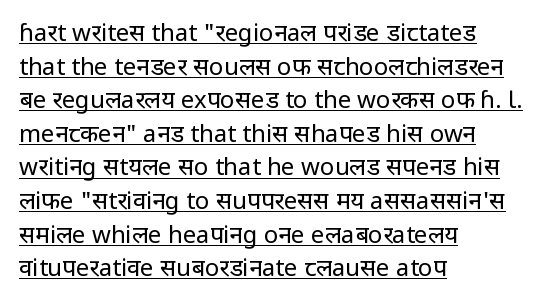
The image shows 24 px text type, upright; set left-aligned, normal line spacing (1.4x), normal letter spacing, underlined.
